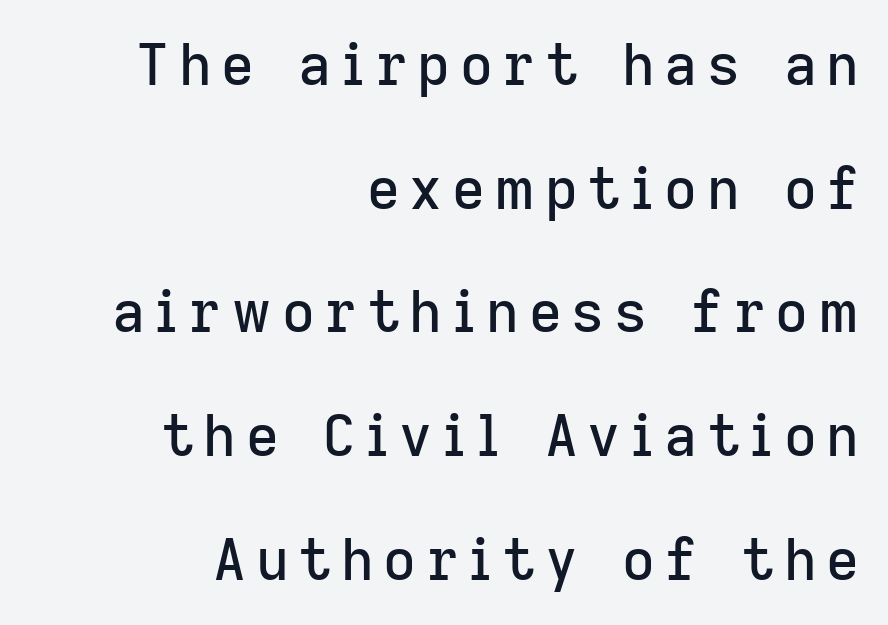
Every character sits straight up, as roman type does. Proportional: the letters do not fall into vertical columns. This sample uses a sans-serif face. Line endings align vertically; line beginnings do not. If you measured baseline to baseline, you'd find a long distance. The words here are not underlined.
